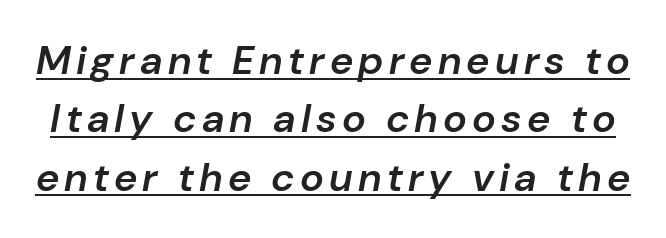
The image shows 40 px semibold type, italic (leaning right); set normal line spacing (1.46x), underlined; low stroke contrast and a medium x-height.
